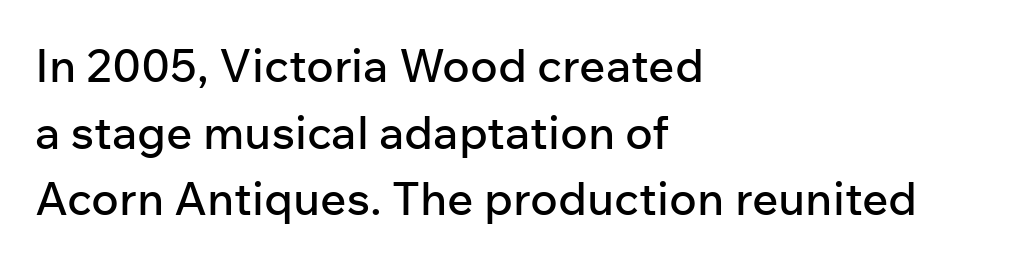
Q: Is the text italic (slanted)? A: No, it is upright.
Q: Is the typeface a serif or a sans-serif typeface? A: Sans-serif.
Q: Is the text underlined? A: No.
Q: How is the paragraph aligned? A: Left-aligned.
Q: Is the spacing between letters normal or unusually wide? A: Normal.
Q: Is the spacing between lines tight, normal or loose? A: Normal.
Q: Width (condensed, normal, or wide)? A: Normal.
Q: Stroke contrast? A: Low.
Q: x-height? A: Medium.
Q: Monospaced? A: No.
